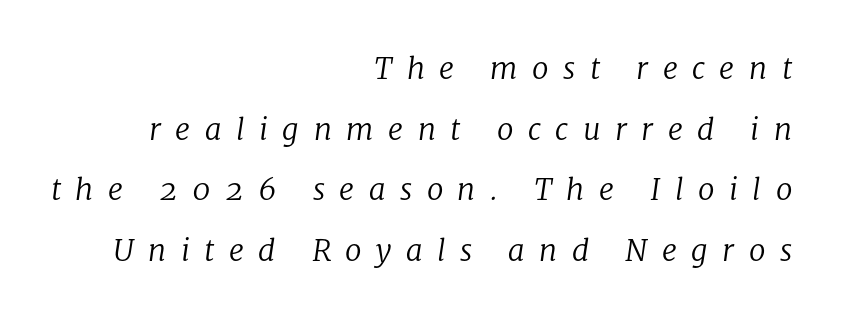
Q: Is the text bold? A: No.
Q: Is the text italic (slanted)? A: Yes, it leans right by about 8 degrees.
Q: Is the typeface a serif or a sans-serif typeface? A: Serif.
Q: Is the text underlined? A: No.
Q: How is the paragraph aligned? A: Right-aligned.
Q: Is the spacing between letters normal or unusually wide? A: Unusually wide.
Q: Is the spacing between lines tight, normal or loose? A: Loose.
Q: Width (condensed, normal, or wide)? A: Normal.
Q: Stroke contrast? A: Low.
Q: x-height? A: Medium.
Q: Monospaced? A: No.
